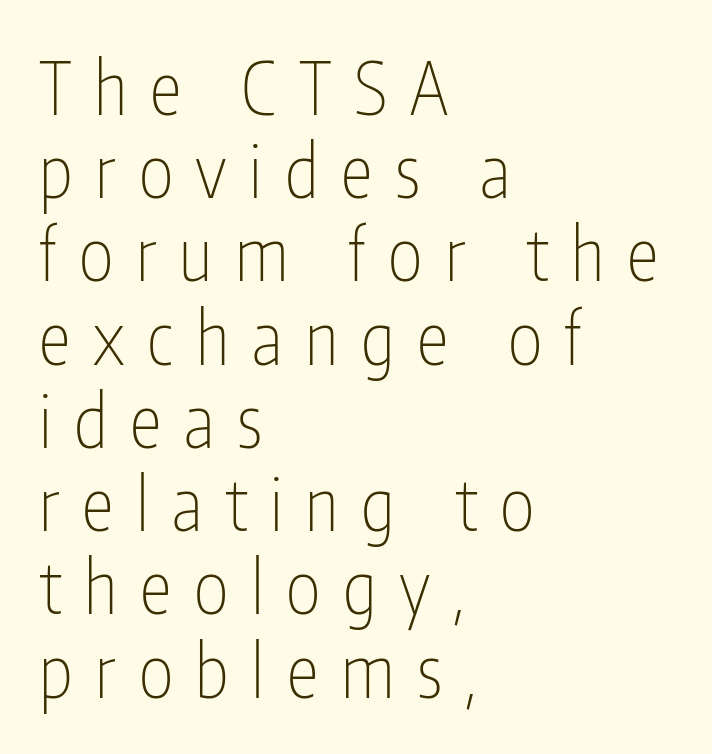
Is the block centered? No — it sits flush against the left margin. Note the varied advance widths — an 'i' is clearly narrower than an 'm'. These lines huddle together more closely than default settings would place them. The rendering shows plain stroke endings on the letterforms — a sans-serif design. There is plenty of visible air inserted between adjacent glyphs.
